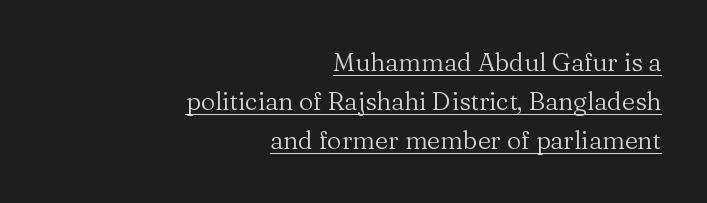
The image shows 25 px text type, upright; set right-aligned, normal line spacing (1.57x), normal letter spacing, underlined.
